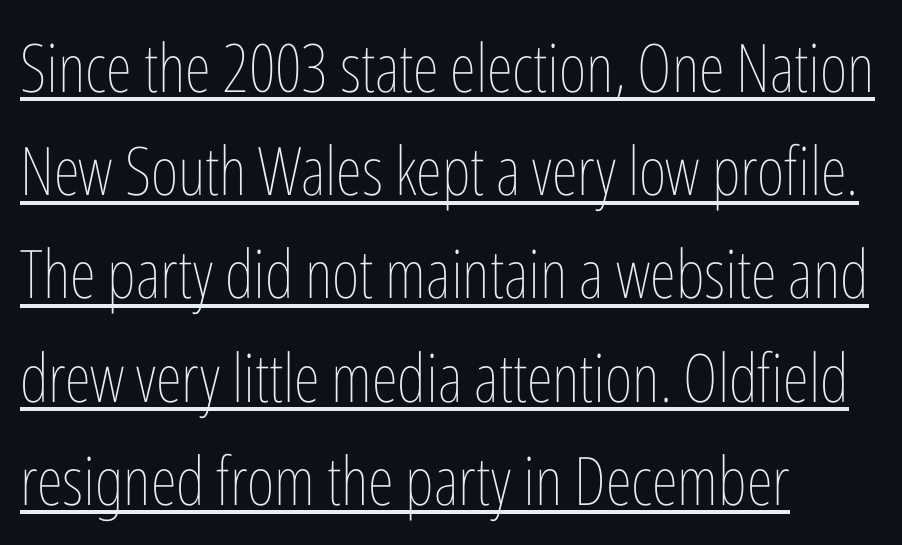
Q: Is the text bold? A: No.
Q: Is the text italic (slanted)? A: No, it is upright.
Q: Is the text underlined? A: Yes.
Q: How is the paragraph aligned? A: Left-aligned.
Q: Is the spacing between letters normal or unusually wide? A: Normal.
Q: Is the spacing between lines tight, normal or loose? A: Normal.
Q: Width (condensed, normal, or wide)? A: Condensed.
Q: Stroke contrast? A: Low.
Q: x-height? A: Medium.
Q: Monospaced? A: No.
